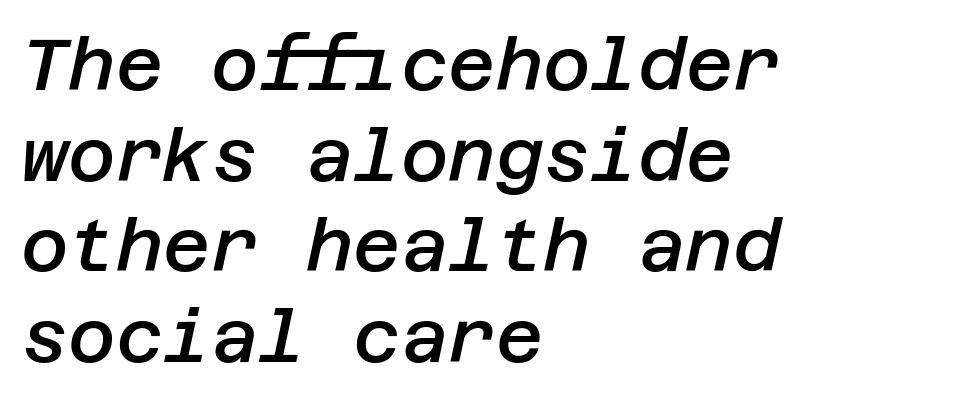
Decoration check: the copy has no underline. No extra tracking has been applied to these lines. Style check: oblique. Typeset ragged right — the left edge is the straight one. Weight check: semibold — heavier than regular, not quite bold.
